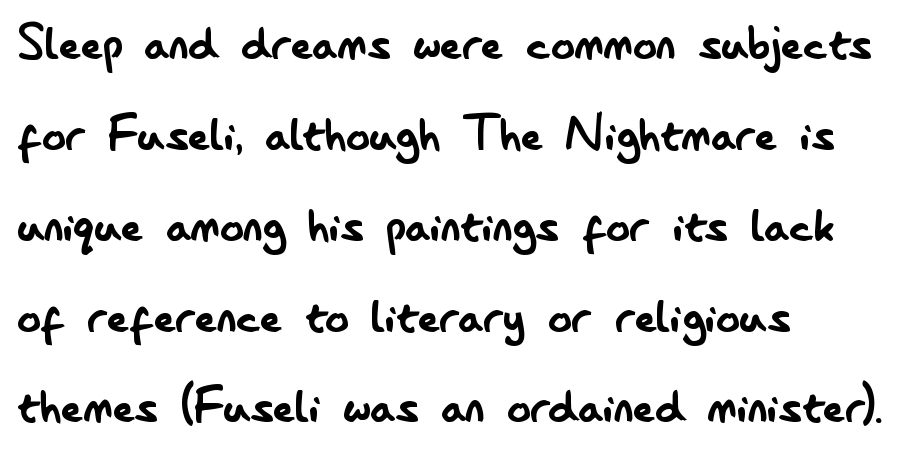
The image shows 59 px regular-weight, condensed sans-serif type, upright; set left-aligned, normal line spacing (1.54x), normal letter spacing, not underlined; low stroke contrast and a small x-height.
